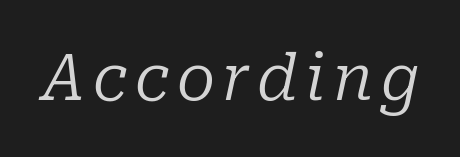
The image shows 63 px regular-weight serif type, italic (leaning right); set not underlined; low stroke contrast and a medium x-height.
